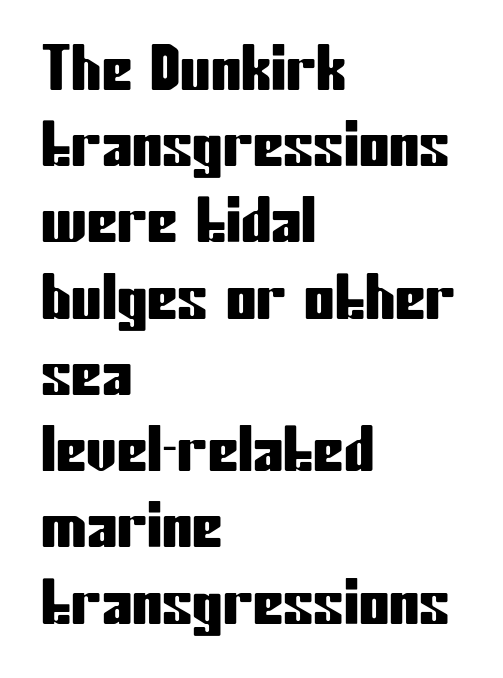
Q: Is the text italic (slanted)? A: No, it is upright.
Q: Is the typeface a serif or a sans-serif typeface? A: Sans-serif.
Q: Is the text underlined? A: No.
Q: How is the paragraph aligned? A: Left-aligned.
Q: Is the spacing between letters normal or unusually wide? A: Normal.
Q: Is the spacing between lines tight, normal or loose? A: Normal.
Q: Width (condensed, normal, or wide)? A: Condensed.
Q: Stroke contrast? A: Low.
Q: x-height? A: Medium.
Q: Monospaced? A: No.
